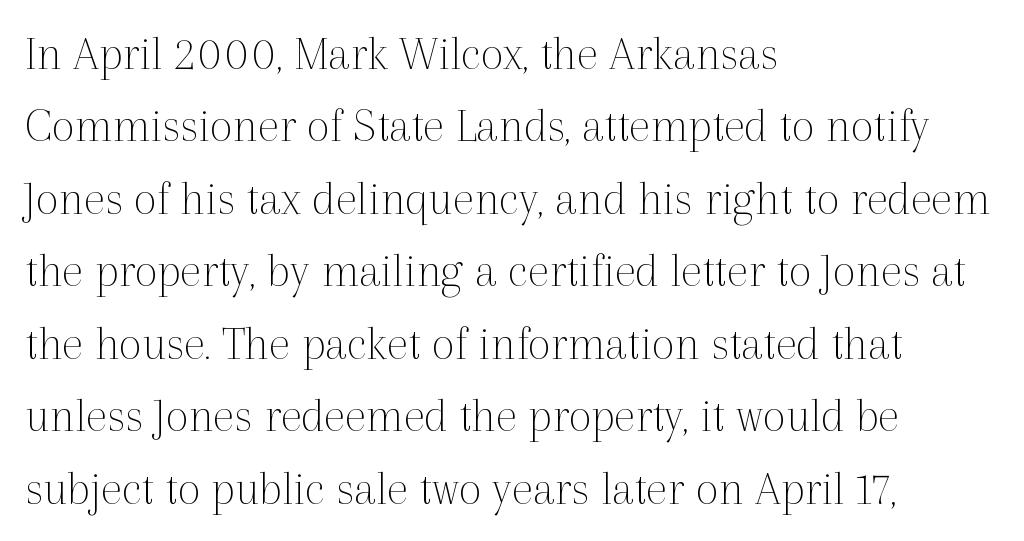
{"serif": "yes", "italic": "no", "bold": "no", "weight": "thin", "width": "normal", "x_height": "medium", "monospaced": "no", "underline": "no", "align": "left", "line_spacing": "normal", "line_spacing_ratio": 1.45, "letter_spacing": "normal", "letter_spacing_em": 0.0, "glyph_px": 50}
